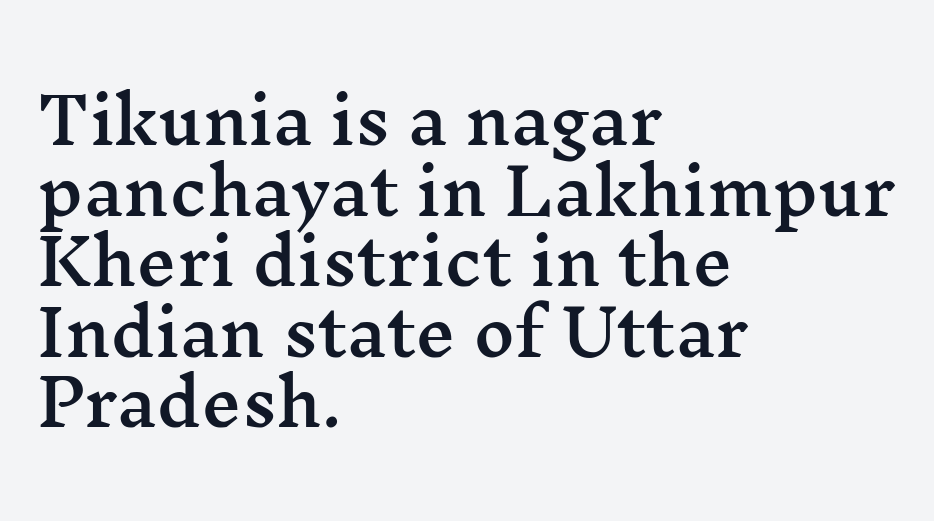
The image shows 63 px wide serif type, upright; set left-aligned, tight line spacing (1.12x), normal letter spacing, not underlined; medium stroke contrast and a medium x-height.
